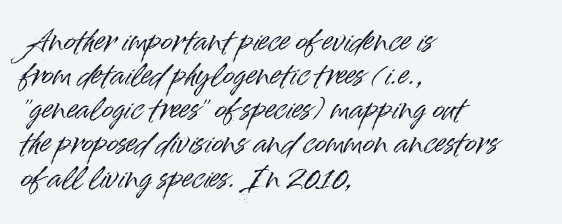
The image shows 28 px sans-serif type; set left-aligned, line spacing 1.22x, normal letter spacing, not underlined; high stroke contrast and a small x-height.
